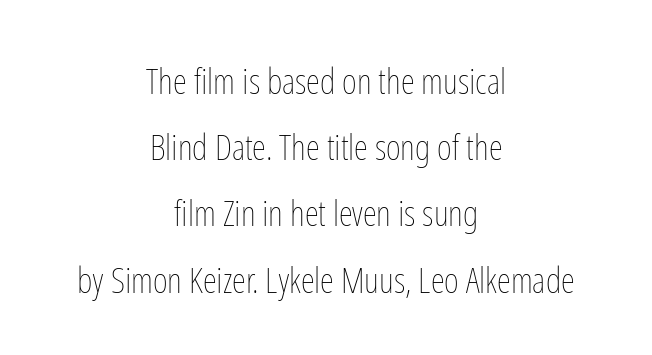
Rule under the text: the space is simply empty. Alignment: centered. Caption: standard tracking, unaltered. The face used here is proportionally spaced, like ordinary book or web type.
